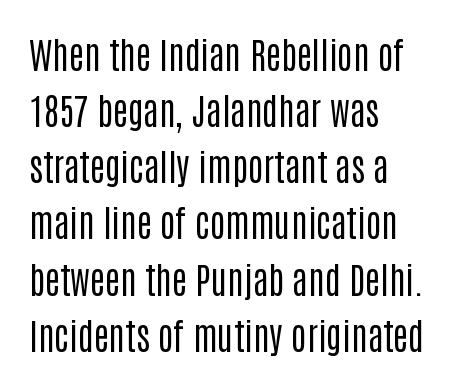
{"serif": "no", "italic": "no", "bold": "no", "weight": "regular", "width": "condensed", "stroke_contrast": "low", "x_height": "large", "monospaced": "no", "underline": "no", "align": "left", "line_spacing": "normal", "line_spacing_ratio": 1.56, "letter_spacing": "normal", "letter_spacing_em": 0.0, "glyph_px": 36}
